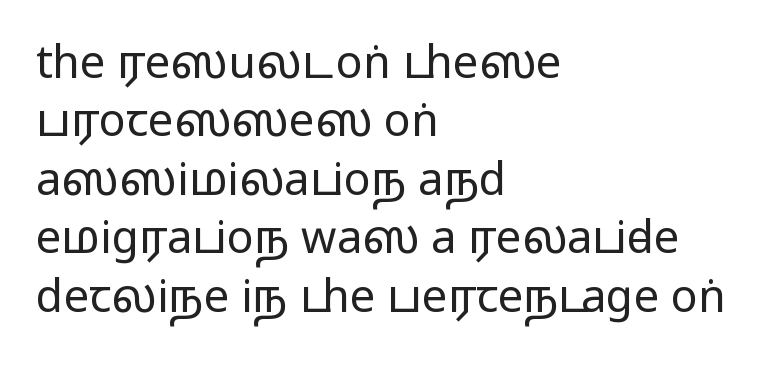
The letters sit at their default tracking, neither squeezed nor spread. The lines in this sample share a left origin and differ only in where they stop. A light-to-regular cut is what we see here. These lines were composed using upright roman letters.
